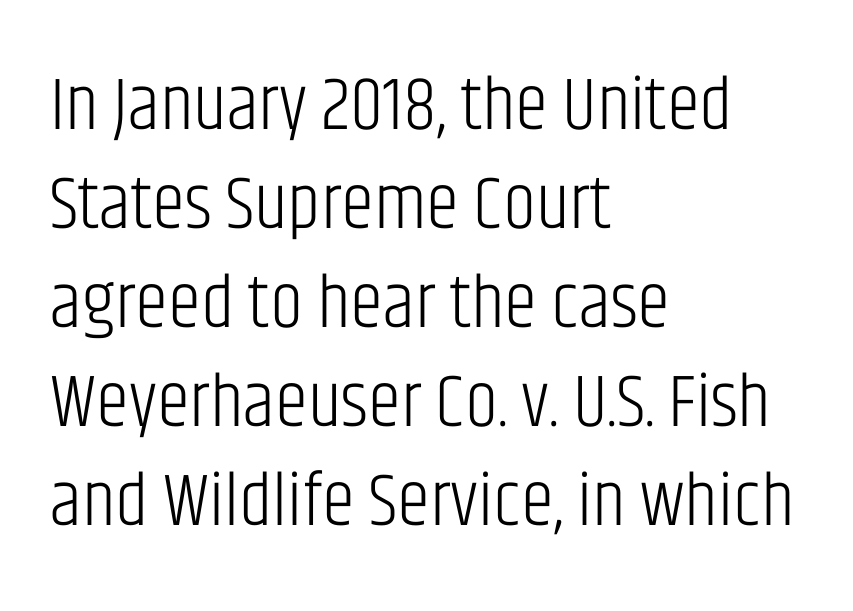
{"serif": "no", "italic": "no", "bold": "no", "weight": "light", "width": "condensed", "stroke_contrast": "low", "x_height": "large", "monospaced": "no", "underline": "no", "align": "left", "line_spacing": "normal", "line_spacing_ratio": 1.32, "letter_spacing": "normal", "letter_spacing_em": 0.0, "glyph_px": 75}
